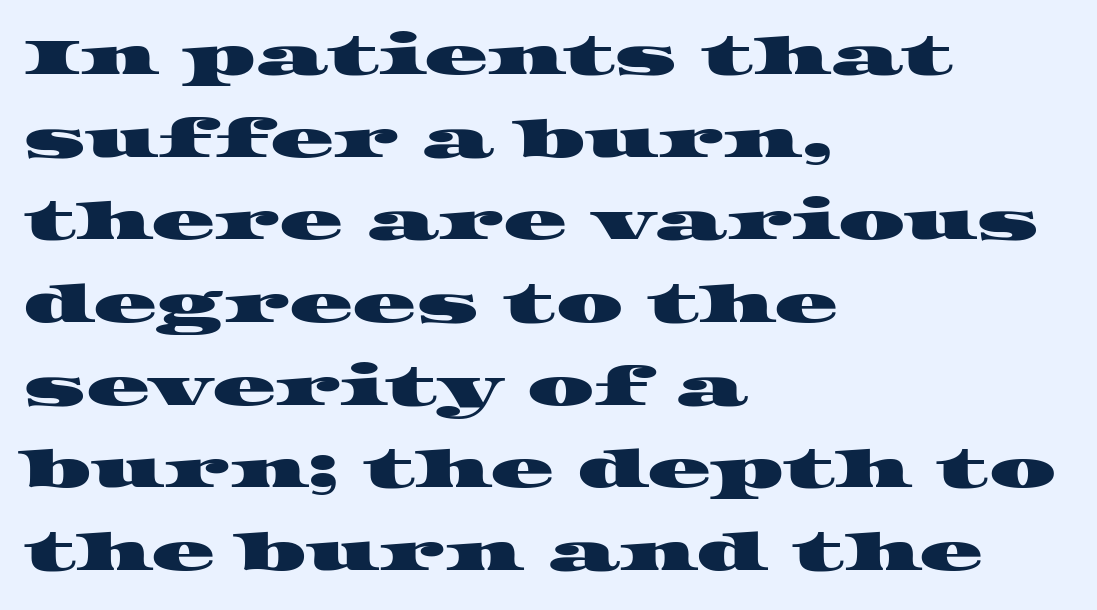
Q: Is the typeface a serif or a sans-serif typeface? A: Serif.
Q: Is the text underlined? A: No.
Q: How is the paragraph aligned? A: Left-aligned.
Q: Is the spacing between letters normal or unusually wide? A: Normal.
Q: Is the spacing between lines tight, normal or loose? A: Normal.
Q: Width (condensed, normal, or wide)? A: Wide.
Q: Stroke contrast? A: High.
Q: x-height? A: Large.
Q: Monospaced? A: No.
